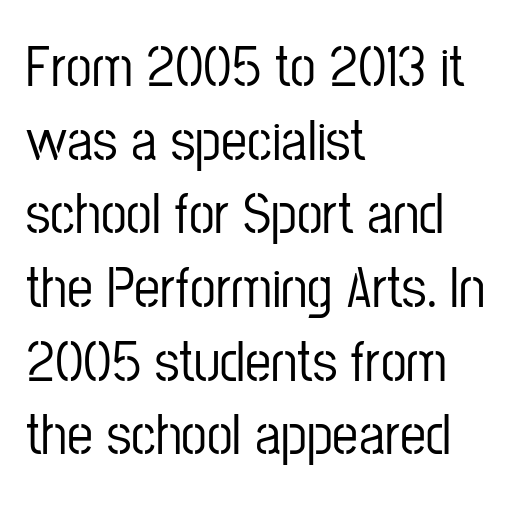
Q: Is the text italic (slanted)? A: No, it is upright.
Q: Is the typeface a serif or a sans-serif typeface? A: Sans-serif.
Q: Is the text underlined? A: No.
Q: How is the paragraph aligned? A: Left-aligned.
Q: Is the spacing between letters normal or unusually wide? A: Normal.
Q: Is the spacing between lines tight, normal or loose? A: Normal.
Q: Width (condensed, normal, or wide)? A: Condensed.
Q: Stroke contrast? A: Low.
Q: x-height? A: Medium.
Q: Monospaced? A: No.
